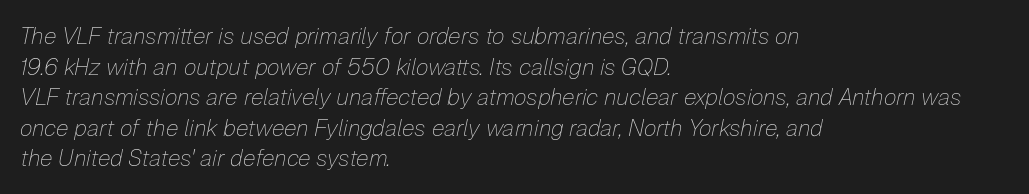
The image shows 23 px text type, italic (leaning right); set left-aligned, normal line spacing (1.33x), normal letter spacing, not underlined.
